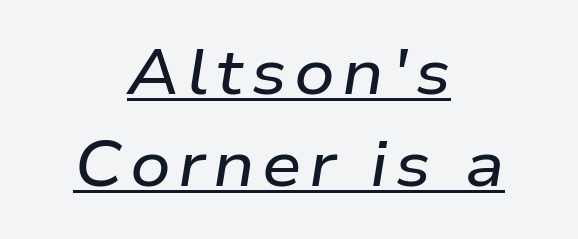
Q: Is the text italic (slanted)? A: Yes, it leans right by about 9 degrees.
Q: Is the text underlined? A: Yes.
Q: How is the paragraph aligned? A: Centered.
Q: Is the spacing between lines tight, normal or loose? A: Normal.
Q: Width (condensed, normal, or wide)? A: Wide.
Q: Stroke contrast? A: Low.
Q: x-height? A: Medium.
Q: Monospaced? A: No.
